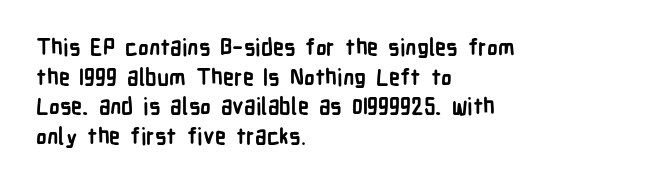
Q: Is the text bold? A: Yes.
Q: Is the text italic (slanted)? A: No, it is upright.
Q: Is the text underlined? A: No.
Q: How is the paragraph aligned? A: Left-aligned.
Q: Is the spacing between letters normal or unusually wide? A: Normal.
Q: Is the spacing between lines tight, normal or loose? A: Normal.
